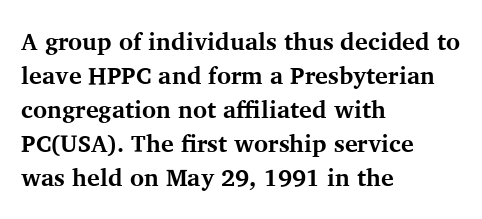
{"italic": "no", "bold": "yes", "underline": "no", "align": "left", "line_spacing": "normal", "line_spacing_ratio": 1.42, "letter_spacing": "normal", "letter_spacing_em": 0.0, "glyph_px": 24}
